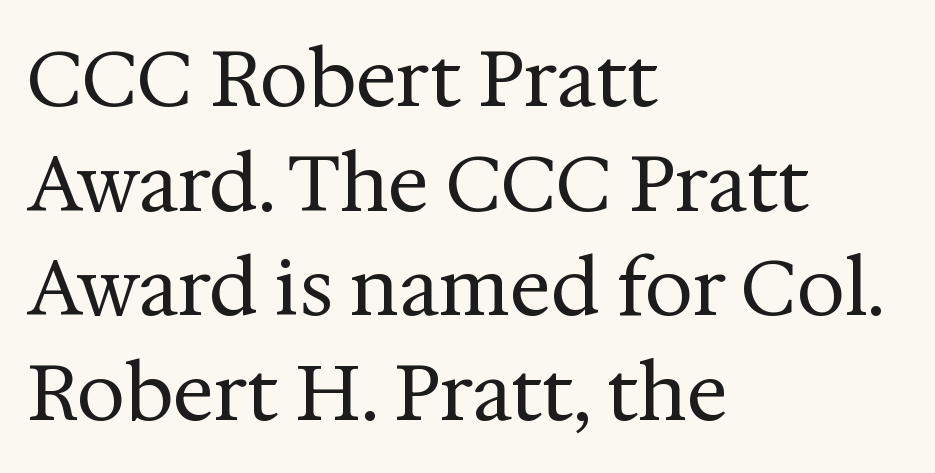
The image shows 77 px regular-weight serif type, upright; set left-aligned, normal line spacing (1.36x), normal letter spacing, not underlined; medium stroke contrast and a medium x-height.
